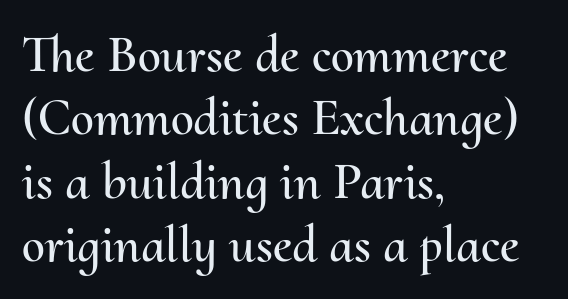
{"italic": "no", "width": "normal", "stroke_contrast": "medium", "x_height": "small", "monospaced": "no", "underline": "no", "align": "left", "line_spacing_ratio": 1.22, "letter_spacing": "normal", "letter_spacing_em": 0.0, "glyph_px": 52}
